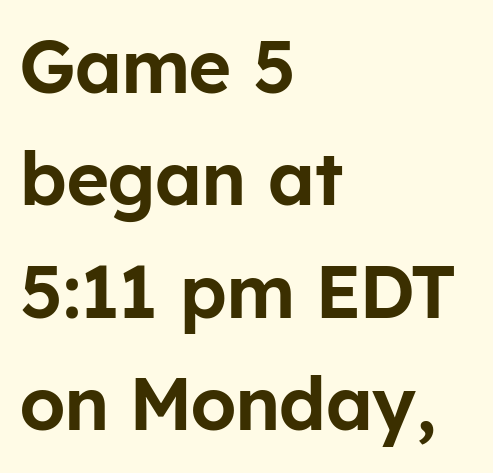
The foot of each line stays bare and open. The designer left line spacing at the default. The type family on display is of the sans-serif kind. The setting favours the left margin, as ordinary paragraphs usually do.
